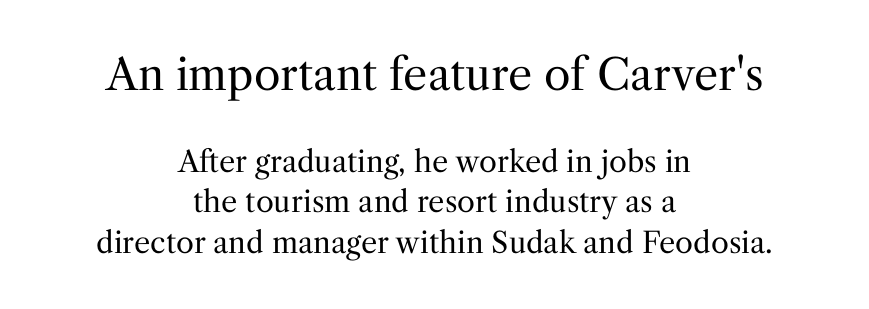
Q: Is the text bold? A: No.
Q: Is the text italic (slanted)? A: No, it is upright.
Q: Is the typeface a serif or a sans-serif typeface? A: Serif.
Q: Is the text underlined? A: No.
Q: How is the paragraph aligned? A: Centered.
Q: Is the spacing between letters normal or unusually wide? A: Normal.
Q: Is the spacing between lines tight, normal or loose? A: Normal.
Q: Which block of text is set in a larger size, the first (top) or the second (bottom)? A: The first (top) one.
Q: Width (condensed, normal, or wide)? A: Normal.
Q: Stroke contrast? A: Medium.
Q: x-height? A: Medium.
Q: Monospaced? A: No.
